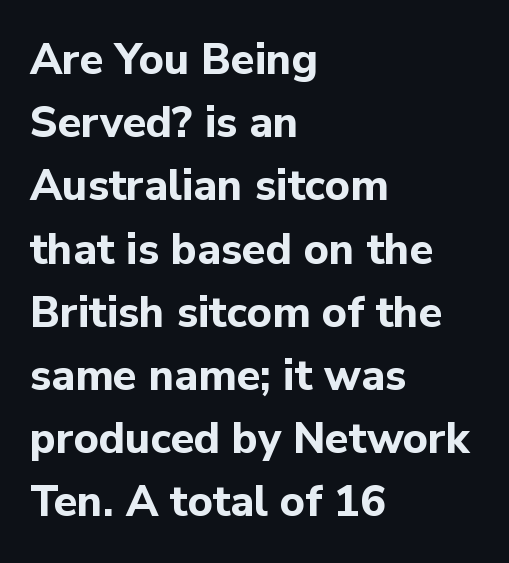
Q: Is the text bold? A: Yes.
Q: Is the text italic (slanted)? A: No, it is upright.
Q: Is the typeface a serif or a sans-serif typeface? A: Sans-serif.
Q: Is the text underlined? A: No.
Q: How is the paragraph aligned? A: Left-aligned.
Q: Is the spacing between letters normal or unusually wide? A: Normal.
Q: Is the spacing between lines tight, normal or loose? A: Normal.
Q: Width (condensed, normal, or wide)? A: Normal.
Q: Stroke contrast? A: Low.
Q: x-height? A: Medium.
Q: Monospaced? A: No.
